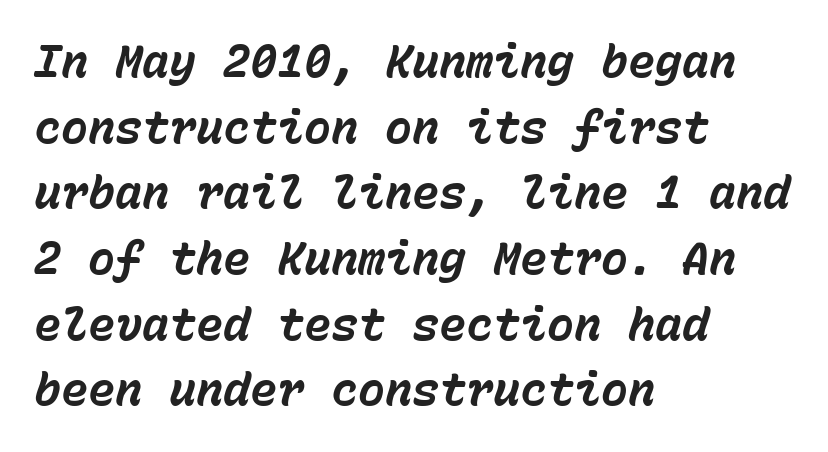
The image shows 45 px bold type, italic (leaning right), monospaced; set left-aligned, normal line spacing (1.46x), normal letter spacing, not underlined; low stroke contrast and a medium x-height.
